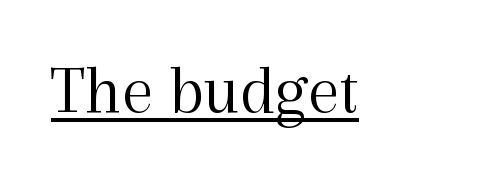
Does extra space separate the letters? No, they use regular spacing. These glyphs show unthickened strokes, regular width or finer. Unlike a clean sans, this face finishes its strokes with serifs. These lines are rendered in a variable-pitch font. Beneath each row of characters lies a ruled line. Posture: straight, roman, zero tilt.
